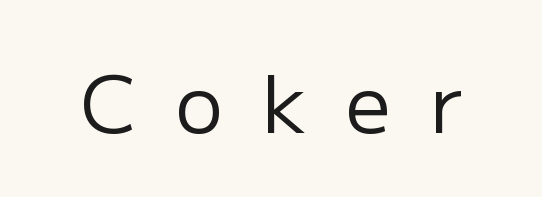
Q: Is the text bold? A: No.
Q: Is the text italic (slanted)? A: No, it is upright.
Q: Is the typeface a serif or a sans-serif typeface? A: Sans-serif.
Q: Is the text underlined? A: No.
Q: Is the spacing between letters normal or unusually wide? A: Unusually wide.
Q: Width (condensed, normal, or wide)? A: Normal.
Q: Stroke contrast? A: Low.
Q: x-height? A: Medium.
Q: Monospaced? A: No.
